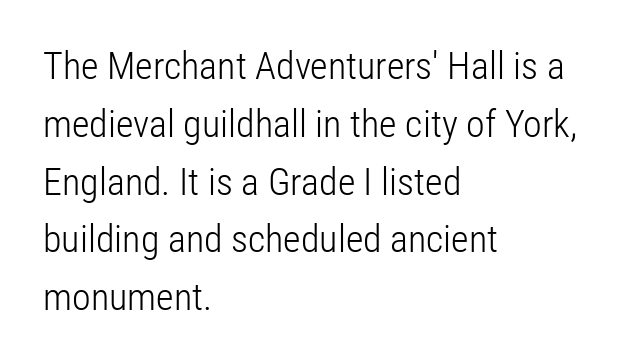
{"serif": "no", "italic": "no", "bold": "no", "weight": "light", "width": "condensed", "stroke_contrast": "low", "x_height": "medium", "monospaced": "no", "underline": "no", "align": "left", "line_spacing": "normal", "line_spacing_ratio": 1.52, "letter_spacing": "normal", "letter_spacing_em": 0.0, "glyph_px": 38}
